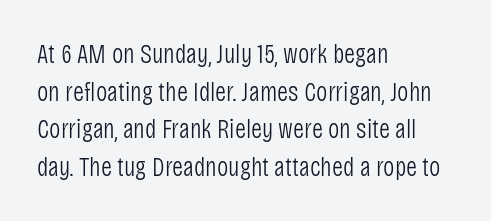
{"italic": "no", "bold": "no", "underline": "no", "align": "left", "line_spacing": "normal", "line_spacing_ratio": 1.39, "letter_spacing": "normal", "letter_spacing_em": 0.0, "glyph_px": 27}
